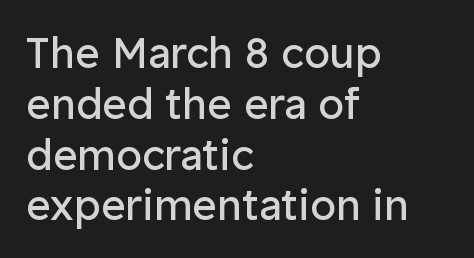
Letters rest on an invisible, unmarked baseline. On a weight scale, this lands at 450 or below. Here the designer chose a conventional face with non-uniform glyph widths. A classic flush-left, rag-right setting is used for this passage. Type style note: lacks serifs.
